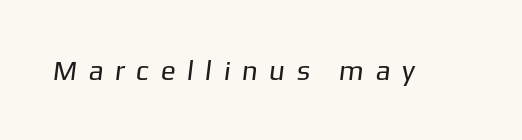
Q: Is the text bold? A: No.
Q: Is the typeface a serif or a sans-serif typeface? A: Sans-serif.
Q: Is the text underlined? A: No.
Q: Is the spacing between letters normal or unusually wide? A: Unusually wide.
Q: Width (condensed, normal, or wide)? A: Normal.
Q: Stroke contrast? A: Low.
Q: x-height? A: Medium.
Q: Monospaced? A: No.
